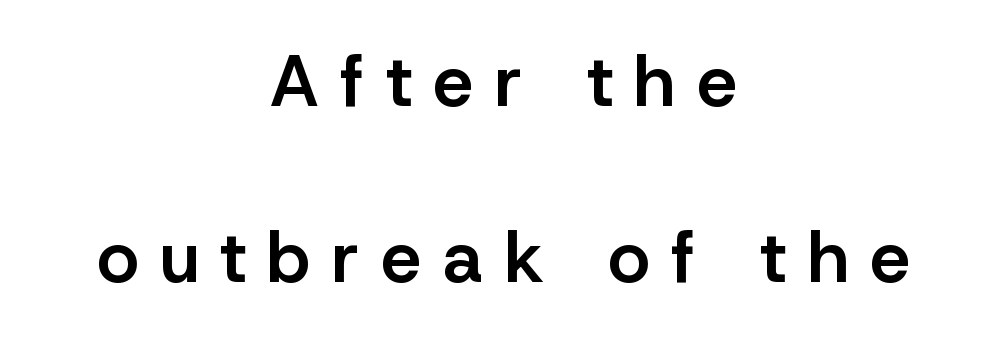
The image shows 72 px semibold sans-serif type, upright; set centered, loose line spacing (2.44x), unusually wide letter spacing (+0.3 em), not underlined; low stroke contrast and a medium x-height.
